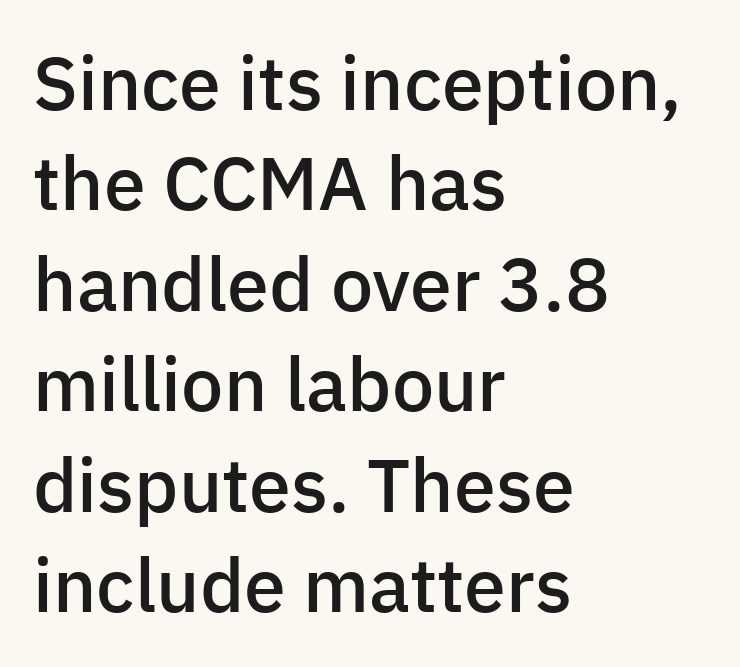
Q: Is the text bold? A: Semi-bold.
Q: Is the text italic (slanted)? A: No, it is upright.
Q: Is the typeface a serif or a sans-serif typeface? A: Sans-serif.
Q: Is the text underlined? A: No.
Q: How is the paragraph aligned? A: Left-aligned.
Q: Is the spacing between letters normal or unusually wide? A: Normal.
Q: Is the spacing between lines tight, normal or loose? A: Normal.
Q: Width (condensed, normal, or wide)? A: Normal.
Q: Stroke contrast? A: Low.
Q: x-height? A: Medium.
Q: Monospaced? A: No.
